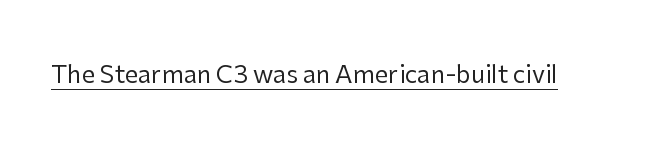
Underlined type. When letters stand straight like this, we call the style roman or upright. The line texture is even and compact thanks to regular tracking. The strokes carry an ordinary text weight at most.
